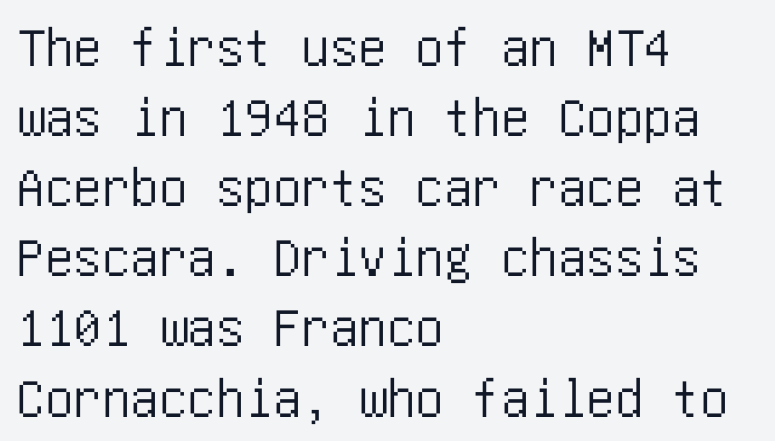
{"serif": "no", "italic": "no", "width": "condensed", "stroke_contrast": "low", "x_height": "large", "underline": "no", "align": "left", "line_spacing_ratio": 1.23, "letter_spacing": "normal", "letter_spacing_em": 0.0, "glyph_px": 57}
